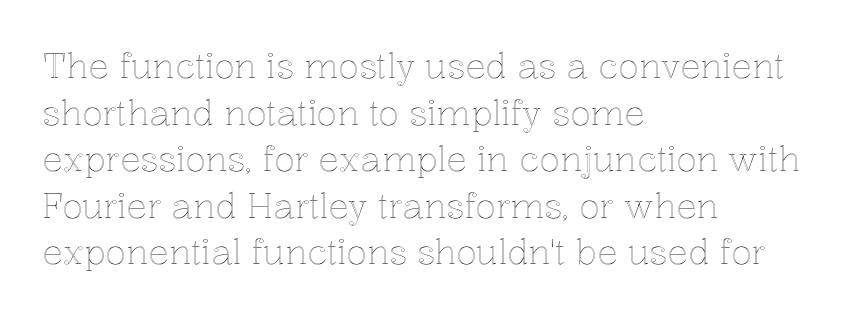
The image shows 34 px text type, upright; set left-aligned, normal line spacing (1.37x), normal letter spacing, not underlined; a medium x-height.
